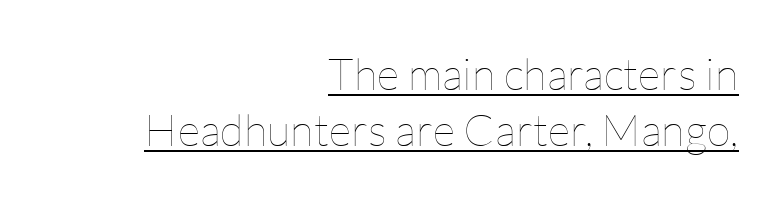
{"italic": "no", "bold": "no", "weight": "thin", "width": "normal", "stroke_contrast": "low", "x_height": "medium", "monospaced": "no", "underline": "yes", "align": "right", "line_spacing": "normal", "line_spacing_ratio": 1.28, "letter_spacing": "normal", "letter_spacing_em": 0.0, "glyph_px": 44}
